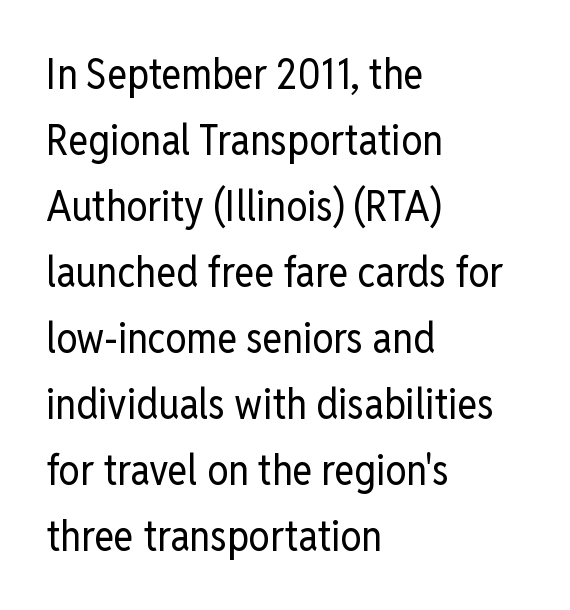
{"serif": "no", "italic": "no", "bold": "no", "weight": "regular", "width": "condensed", "stroke_contrast": "low", "x_height": "medium", "monospaced": "no", "underline": "no", "align": "left", "line_spacing": "normal", "line_spacing_ratio": 1.57, "letter_spacing": "normal", "letter_spacing_em": 0.0, "glyph_px": 42}
